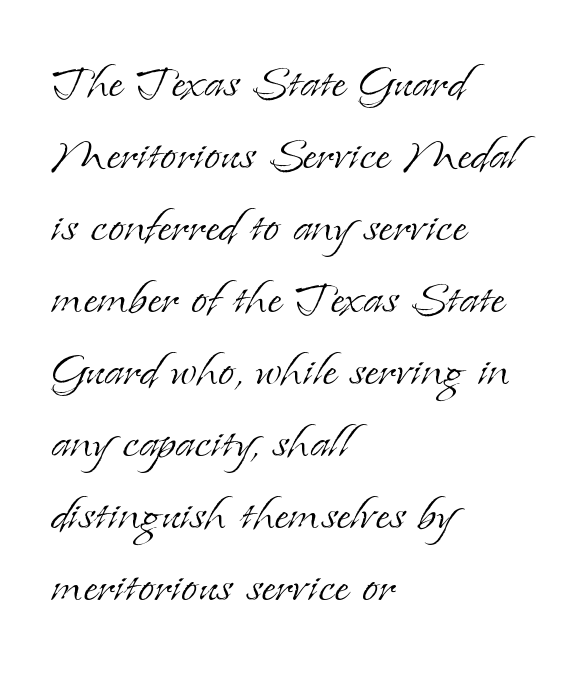
The image shows 59 px light serif type; set left-aligned, line spacing 1.22x, normal letter spacing, not underlined; low stroke contrast and a small x-height.
